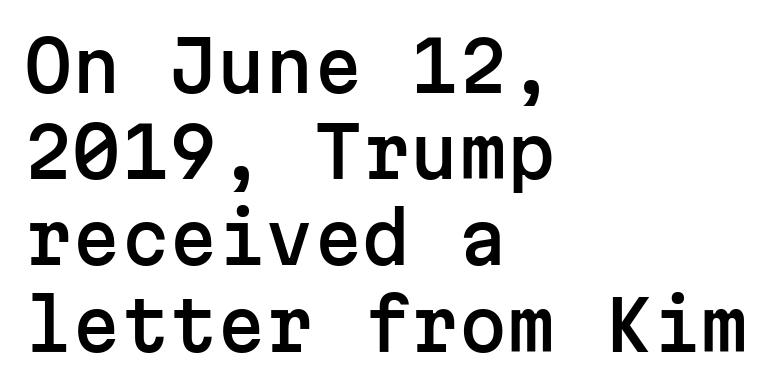
The image shows 69 px sans-serif type, upright, monospaced; set left-aligned, normal line spacing (1.25x), normal letter spacing, not underlined; low stroke contrast and a medium x-height.
